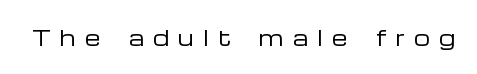
The image shows 20 px text type, upright; set unusually wide letter spacing (+0.46 em), not underlined.
